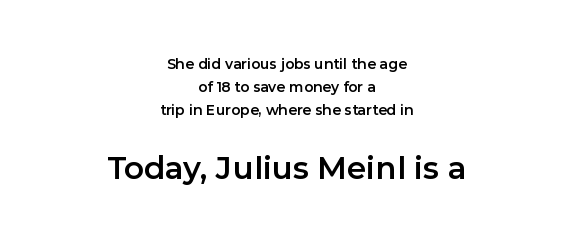
{"serif": "no", "italic": "no", "width": "normal", "stroke_contrast": "low", "x_height": "medium", "monospaced": "no", "underline": "no", "align": "center", "line_spacing": "normal", "line_spacing_ratio": 1.63, "letter_spacing": "normal", "letter_spacing_em": 0.0, "larger_block": "second", "size_ratio": 2.21, "glyph_px": 31}
